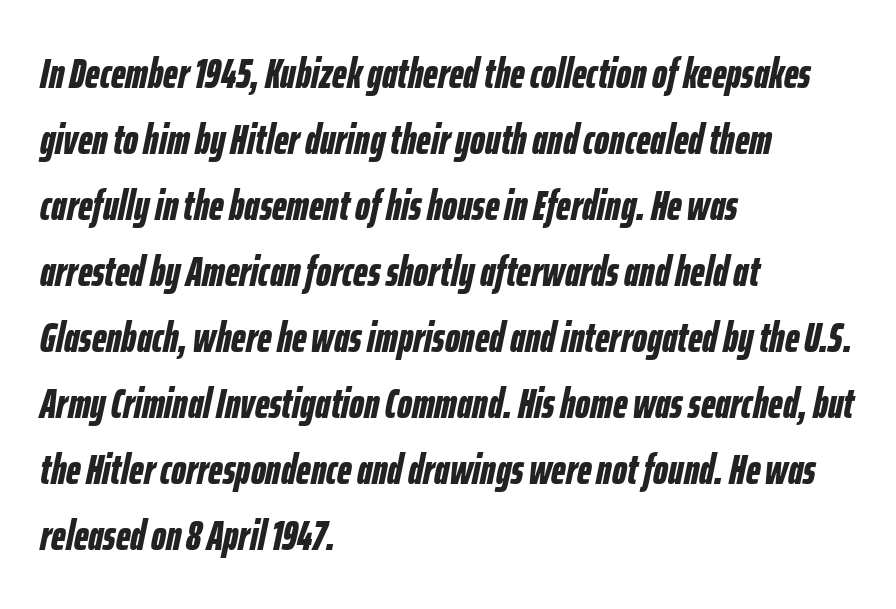
The type is set solid horizontally, with unmodified tracking. Descenders hang freely into open space. Caption: bold face, heavy strokes. Varying glyph widths throughout — classic text-font behaviour. Short and long lines alike share a common starting point at left. In terms of posture, this sample is oblique.
